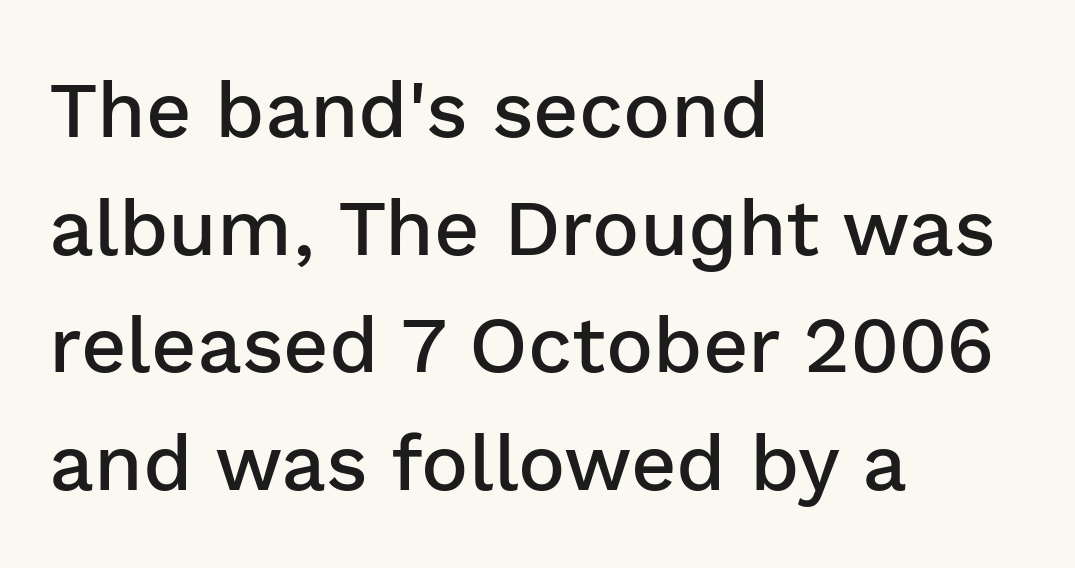
Q: Is the text bold? A: Semi-bold.
Q: Is the text italic (slanted)? A: No, it is upright.
Q: Is the typeface a serif or a sans-serif typeface? A: Sans-serif.
Q: Is the text underlined? A: No.
Q: How is the paragraph aligned? A: Left-aligned.
Q: Is the spacing between letters normal or unusually wide? A: Normal.
Q: Is the spacing between lines tight, normal or loose? A: Normal.
Q: Width (condensed, normal, or wide)? A: Normal.
Q: Stroke contrast? A: Low.
Q: x-height? A: Medium.
Q: Monospaced? A: No.
